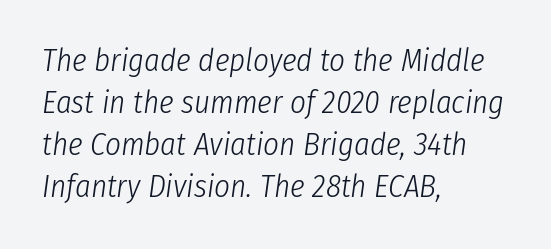
Interline gaps are of average width in this sample. These lines are rendered in a variable-pitch font. A clean baseline with only descenders dipping below it. In terms of posture, this sample is oblique. Teacher's note: observe the even left margin — that is flush-left alignment.
